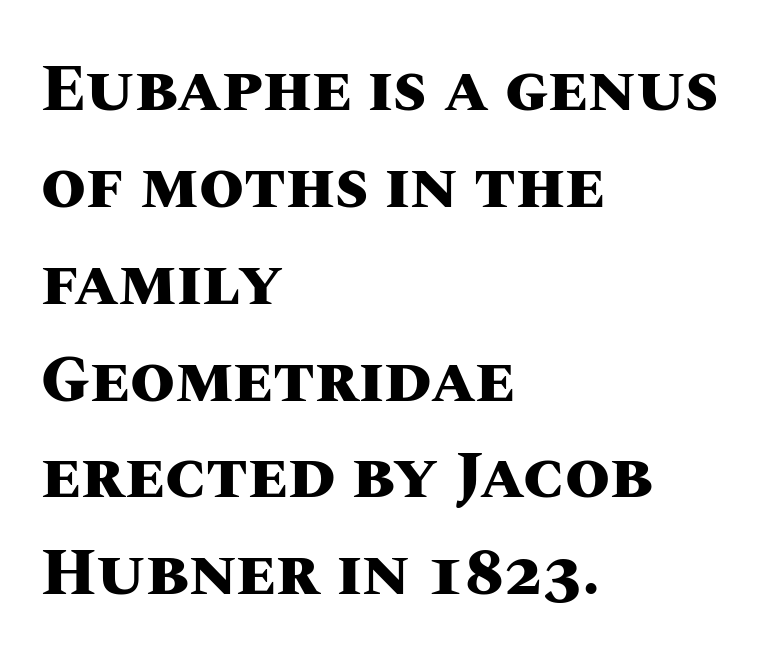
Q: Is the text bold? A: Yes.
Q: Is the text italic (slanted)? A: No, it is upright.
Q: Is the text underlined? A: No.
Q: How is the paragraph aligned? A: Left-aligned.
Q: Is the spacing between letters normal or unusually wide? A: Normal.
Q: Is the spacing between lines tight, normal or loose? A: Normal.
Q: Width (condensed, normal, or wide)? A: Normal.
Q: Stroke contrast? A: Medium.
Q: x-height? A: Large.
Q: Monospaced? A: No.
